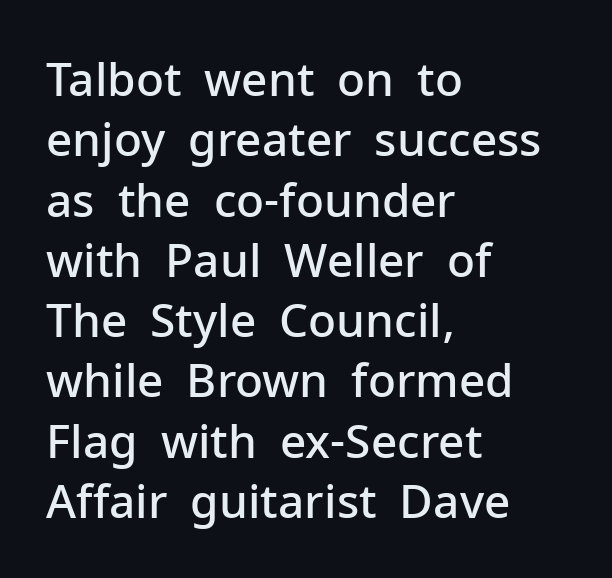
{"serif": "no", "italic": "no", "bold": "semi", "weight": "semibold", "width": "normal", "stroke_contrast": "low", "x_height": "medium", "monospaced": "no", "underline": "no", "align": "left", "line_spacing": "normal", "line_spacing_ratio": 1.31, "letter_spacing": "normal", "letter_spacing_em": 0.0, "glyph_px": 46}
